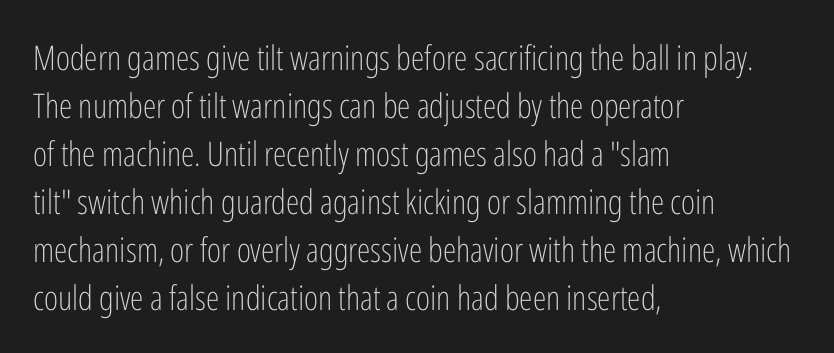
{"serif": "no", "italic": "no", "bold": "no", "weight": "light", "width": "condensed", "stroke_contrast": "low", "x_height": "medium", "monospaced": "no", "underline": "no", "align": "left", "line_spacing": "normal", "line_spacing_ratio": 1.41, "letter_spacing": "normal", "letter_spacing_em": 0.0, "glyph_px": 34}
